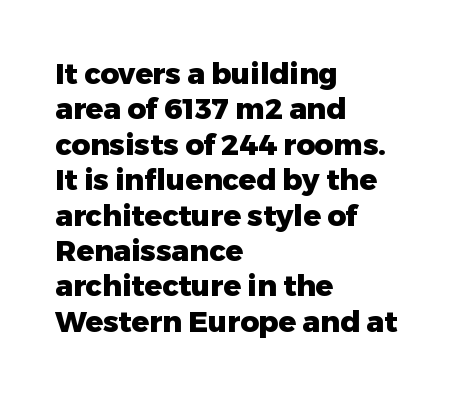
Typographically, this falls in the sans-serif category. Proportional: the letters do not fall into vertical columns. The space beneath each line is pristine and unruled. The rendering anchors every line to the left-hand side. The letters stand straight up with perfectly vertical stems.
